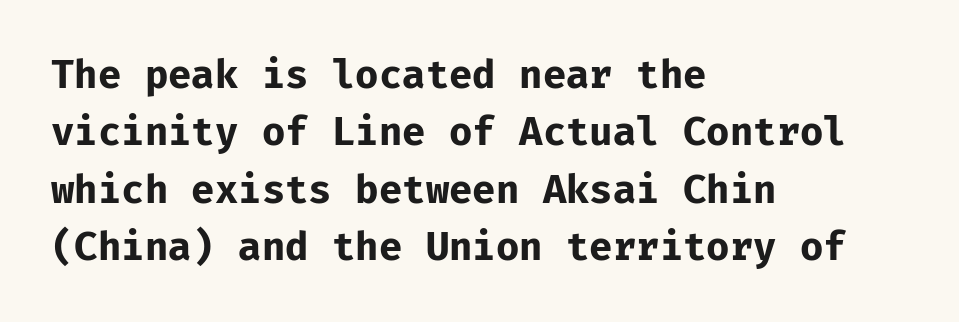
The letters sit at their default tracking, neither squeezed nor spread. Descenders hang freely into open space. The designer went with a sans here, leaving each stem footless. Caption: bold face, heavy strokes. No italicization has been applied; the sample stays upright. This rendering uses left alignment, leaving the right contour irregular.
